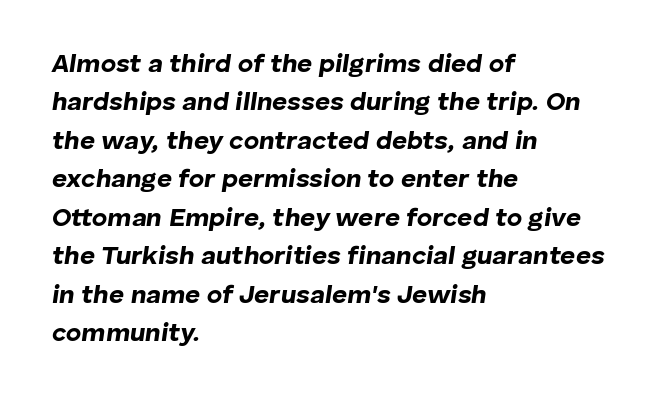
Q: Is the text bold? A: Yes.
Q: Is the text italic (slanted)? A: Yes, it leans right by about 8 degrees.
Q: Is the text underlined? A: No.
Q: How is the paragraph aligned? A: Left-aligned.
Q: Is the spacing between letters normal or unusually wide? A: Normal.
Q: Is the spacing between lines tight, normal or loose? A: Normal.
